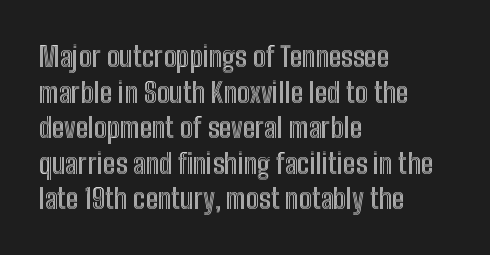
{"italic": "no", "width": "condensed", "x_height": "medium", "monospaced": "no", "underline": "no", "align": "left", "line_spacing": "normal", "line_spacing_ratio": 1.27, "letter_spacing": "normal", "letter_spacing_em": 0.0, "glyph_px": 28}
